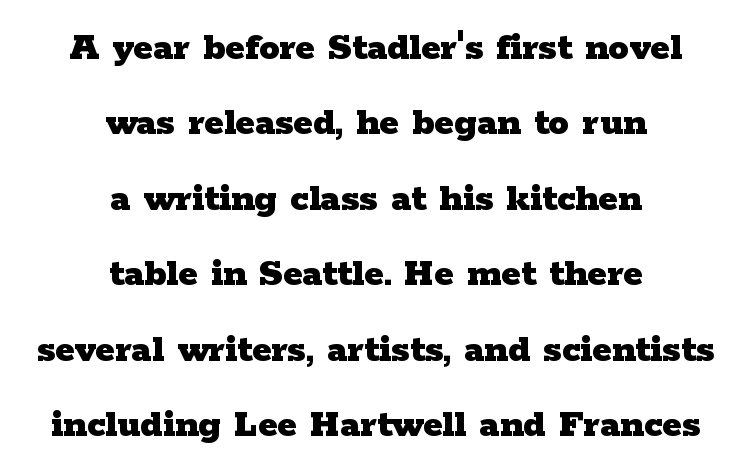
The font's upright variant was chosen for this text. You can tell from the footed stems that serif type was used. These lines are rendered in a variable-pitch font. I'd describe the lettering as bold — thick and assertive. Rule under the text: the space is simply empty. The line texture is even and compact thanks to regular tracking.
